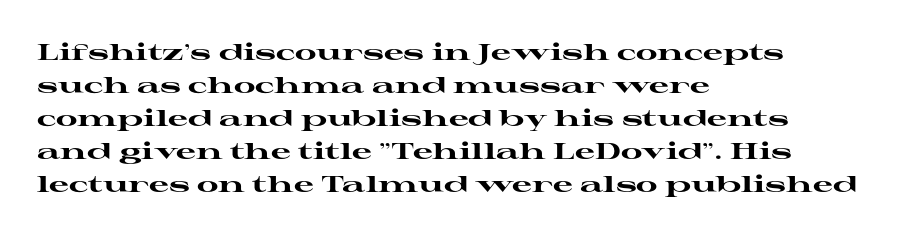
The image shows 22 px bold type, upright; set left-aligned, normal line spacing (1.5x), normal letter spacing, not underlined.
